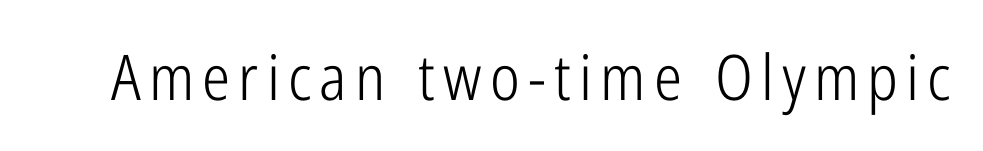
The image shows 63 px light, condensed sans-serif type, upright; set not underlined; low stroke contrast and a medium x-height.
